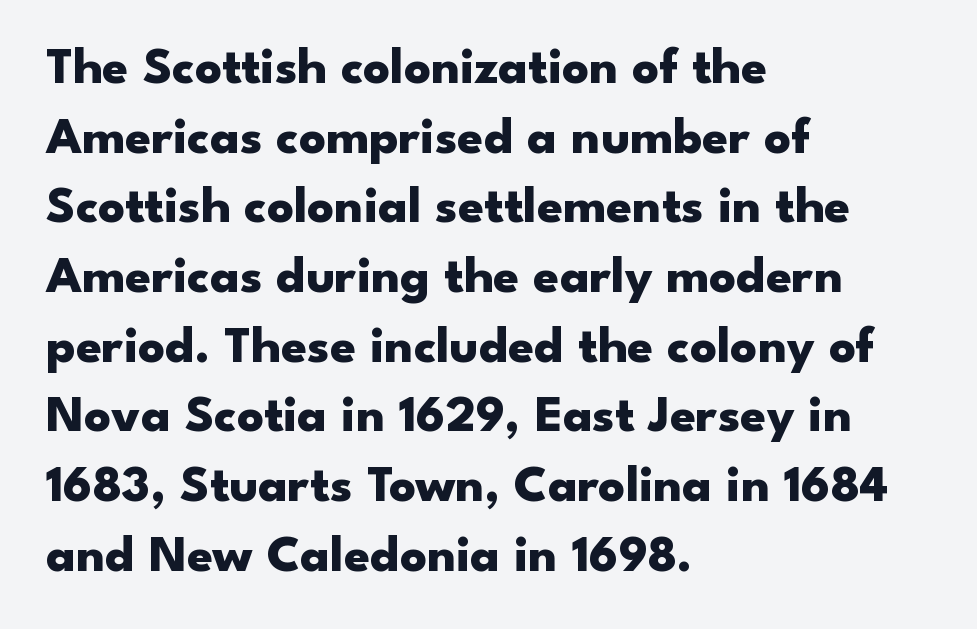
{"serif": "no", "italic": "no", "bold": "yes", "weight": "heavy", "width": "wide", "stroke_contrast": "low", "x_height": "small", "monospaced": "no", "underline": "no", "align": "left", "line_spacing": "normal", "line_spacing_ratio": 1.34, "letter_spacing": "normal", "letter_spacing_em": 0.0, "glyph_px": 52}
